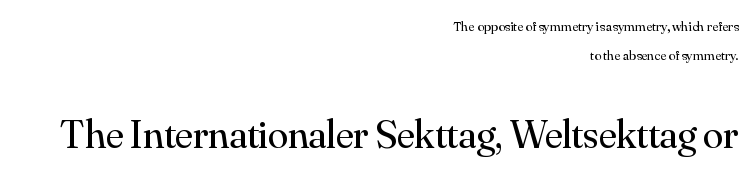
Is this a sans? No — the strokes have serifs. Spacing verdict: proportional, widths tailored to each character. Rendered with straight, roman letterforms. This is not heavy type; no bold has been used.
